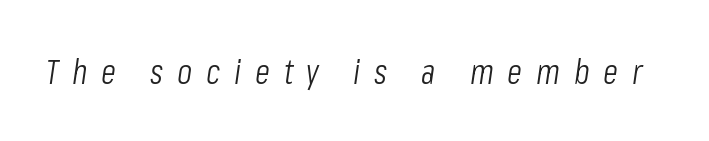
{"italic": "yes", "lean": "right", "slant_degrees": 8, "bold": "no", "weight": "light", "width": "condensed", "stroke_contrast": "low", "x_height": "medium", "monospaced": "no", "underline": "no", "letter_spacing": "wide", "letter_spacing_em": 0.39, "glyph_px": 35}
